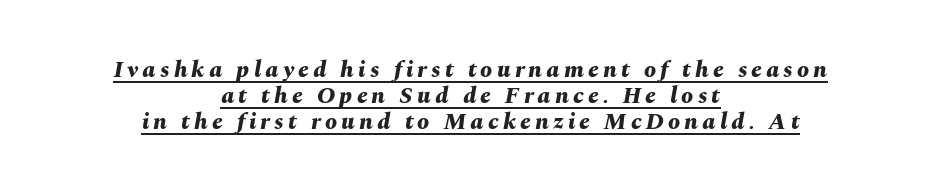
Q: Is the text bold? A: Yes.
Q: Is the text italic (slanted)? A: Yes, it leans right by about 10 degrees.
Q: Is the text underlined? A: Yes.
Q: How is the paragraph aligned? A: Centered.
Q: Is the spacing between lines tight, normal or loose? A: Tight.
